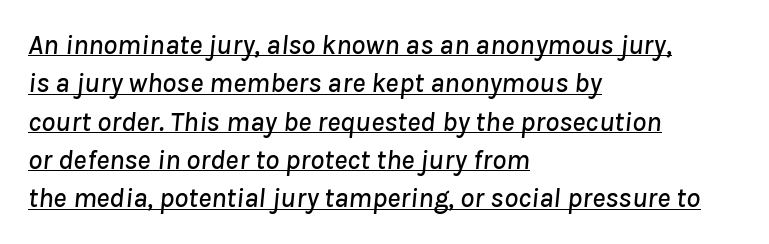
Q: Is the text italic (slanted)? A: Yes, it leans right by about 8 degrees.
Q: Is the text underlined? A: Yes.
Q: How is the paragraph aligned? A: Left-aligned.
Q: Is the spacing between letters normal or unusually wide? A: Normal.
Q: Is the spacing between lines tight, normal or loose? A: Normal.
Q: Width (condensed, normal, or wide)? A: Normal.
Q: Stroke contrast? A: Low.
Q: x-height? A: Medium.
Q: Monospaced? A: No.
